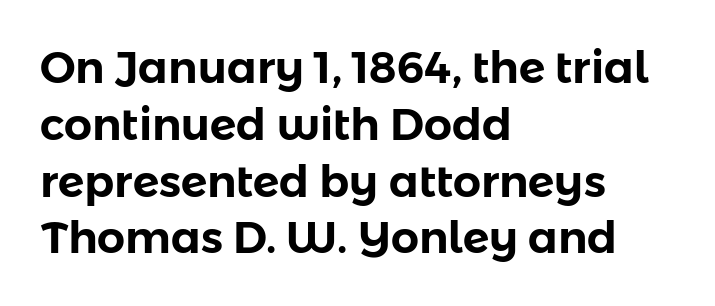
Q: Is the text italic (slanted)? A: No, it is upright.
Q: Is the typeface a serif or a sans-serif typeface? A: Sans-serif.
Q: Is the text underlined? A: No.
Q: How is the paragraph aligned? A: Left-aligned.
Q: Is the spacing between letters normal or unusually wide? A: Normal.
Q: Is the spacing between lines tight, normal or loose? A: Normal.
Q: Width (condensed, normal, or wide)? A: Normal.
Q: Stroke contrast? A: Low.
Q: x-height? A: Medium.
Q: Monospaced? A: No.
